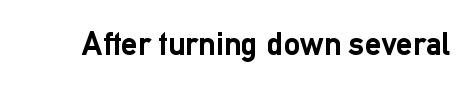
The image shows 33 px semibold sans-serif type, upright; set normal letter spacing, not underlined; low stroke contrast and a medium x-height.
